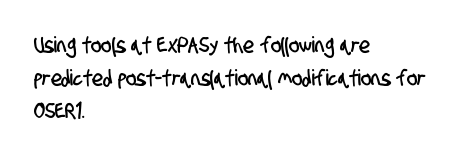
Q: Is the text underlined? A: No.
Q: How is the paragraph aligned? A: Left-aligned.
Q: Is the spacing between letters normal or unusually wide? A: Normal.
Q: Is the spacing between lines tight, normal or loose? A: Normal.
